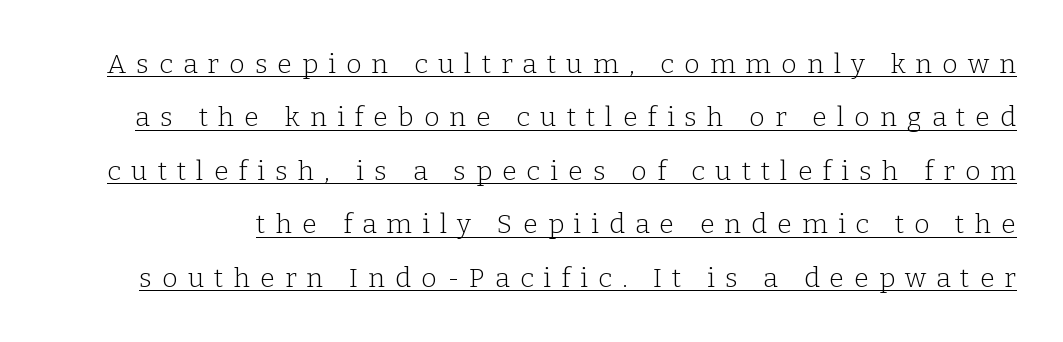
Someone cranked the tracking dial way up on this one. These lines stand farther apart than default settings would place them. What decoration does the sample have? An underline. This reads as an unemphasized weight, regular at the heaviest.
